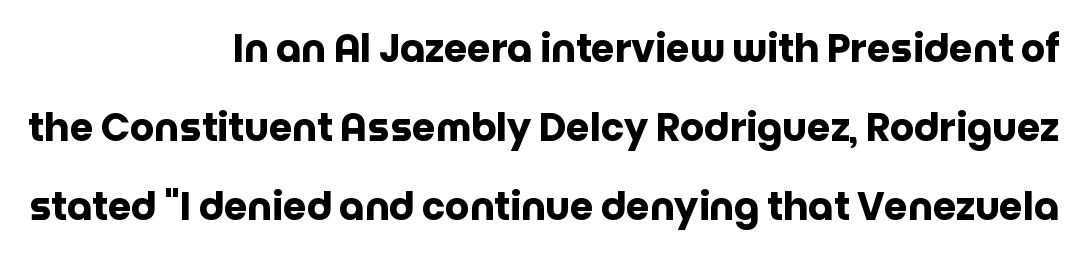
{"serif": "no", "italic": "no", "bold": "yes", "weight": "heavy", "width": "normal", "stroke_contrast": "low", "x_height": "large", "monospaced": "no", "underline": "no", "align": "right", "line_spacing": "loose", "line_spacing_ratio": 2.08, "letter_spacing": "normal", "letter_spacing_em": 0.0, "glyph_px": 38}
